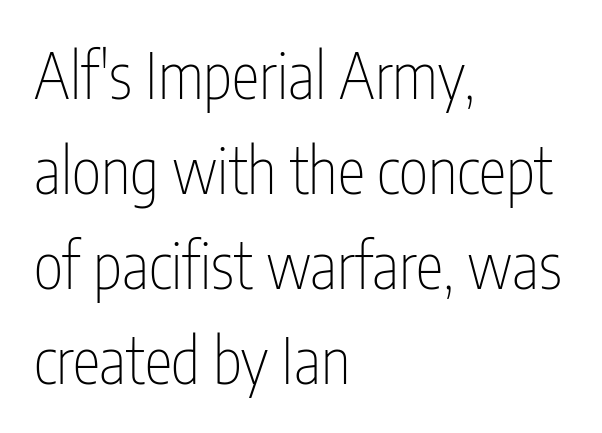
The paragraph has a hard left edge and a soft right edge. In terms of letterspacing, this is plain default setting. Quick note: interline space is typical. In terms of letterform style, serifs are entirely absent. Stem width sits at or under what a default text font uses.
